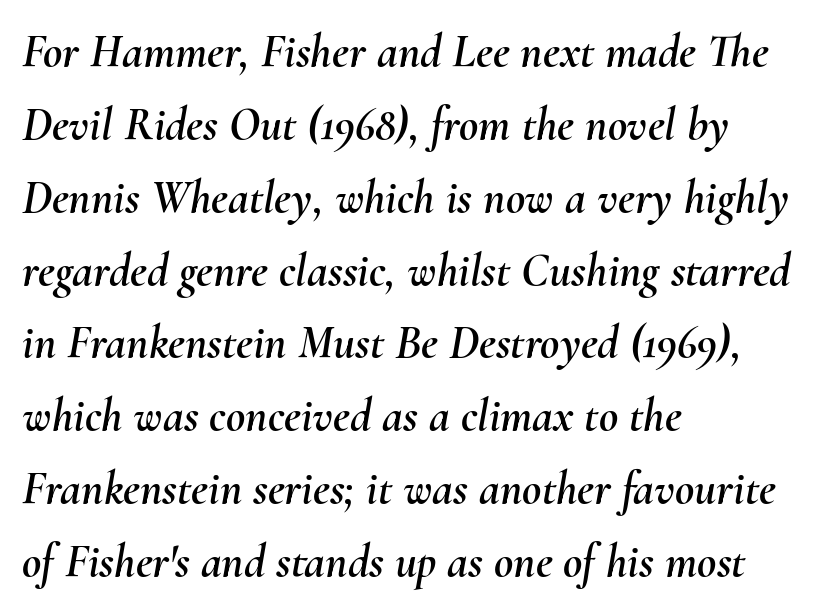
The image shows 47 px text type, italic (leaning right); set left-aligned, normal line spacing (1.55x), normal letter spacing, not underlined; medium stroke contrast and a small x-height.
